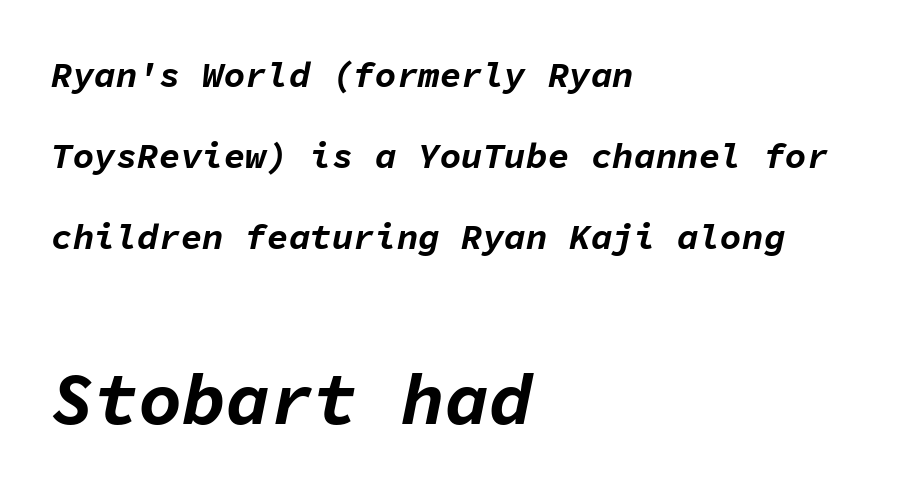
Weight: bold. Line beginnings align vertically; line endings do not. If you squint, the bottom block still reads clearly — it's the larger of the two. If you drew a line through each stem, it would be angled. The line-height multiplier appears high, well above default. Check the space under the baseline: it is left empty.
